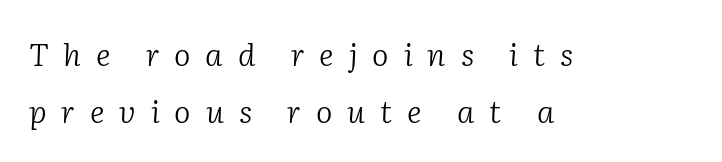
The image shows 31 px light serif type, italic (leaning right); set left-aligned, line spacing 1.83x, unusually wide letter spacing (+0.48 em), not underlined; low stroke contrast and a medium x-height.
